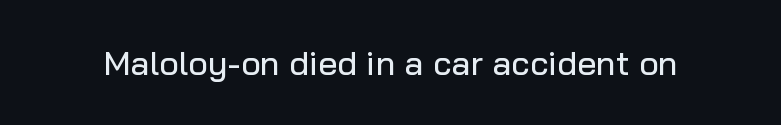
Look at the bottom of the vertical strokes: they stop flat, with no serifs. Just letters on the line, the space beneath them empty. A typesetter would call this proportional, since set widths differ per character. The lettering holds an erect, upright posture throughout. The horizontal fit of the characters is conventional and even.
